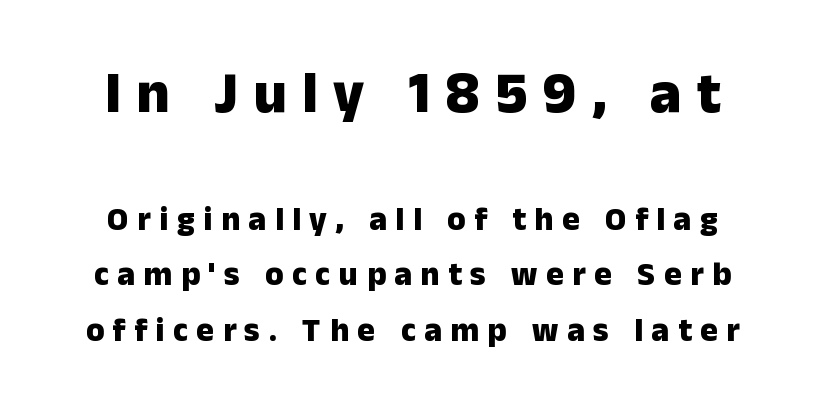
Q: Is the text bold? A: Yes.
Q: Is the text italic (slanted)? A: No, it is upright.
Q: Is the typeface a serif or a sans-serif typeface? A: Sans-serif.
Q: Is the text underlined? A: No.
Q: Is the spacing between letters normal or unusually wide? A: Unusually wide.
Q: Is the spacing between lines tight, normal or loose? A: Normal.
Q: Which block of text is set in a larger size, the first (top) or the second (bottom)? A: The first (top) one.
Q: Width (condensed, normal, or wide)? A: Normal.
Q: Stroke contrast? A: Low.
Q: x-height? A: Medium.
Q: Monospaced? A: No.
